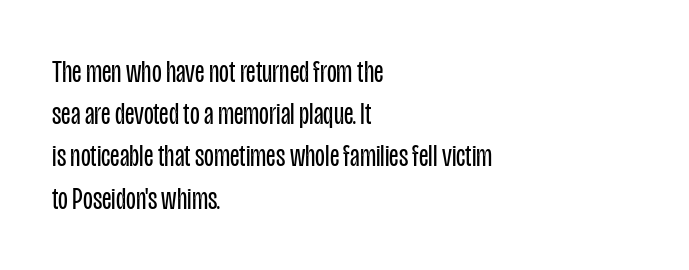
The image shows 32 px regular-weight, condensed sans-serif type, upright; set left-aligned, normal line spacing (1.32x), normal letter spacing, not underlined; low stroke contrast and a large x-height.
